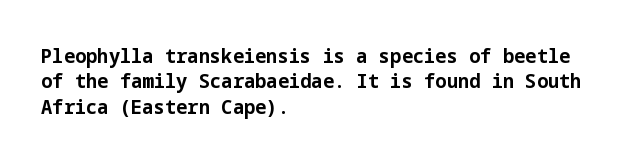
{"italic": "no", "bold": "yes", "underline": "no", "align": "left", "line_spacing": "normal", "line_spacing_ratio": 1.27, "letter_spacing": "normal", "letter_spacing_em": 0.0, "glyph_px": 20}
